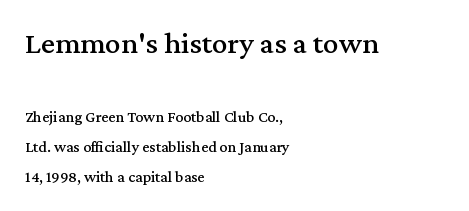
The image shows 31 px serif type, upright; set left-aligned, line spacing 1.86x, normal letter spacing, not underlined; the first (top) block is 1.94x larger; medium stroke contrast and a medium x-height.
